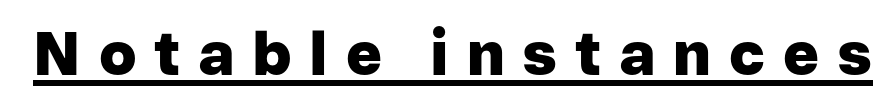
The image shows 61 px heavy sans-serif type, upright; set unusually wide letter spacing (+0.29 em), underlined; low stroke contrast and a medium x-height.
